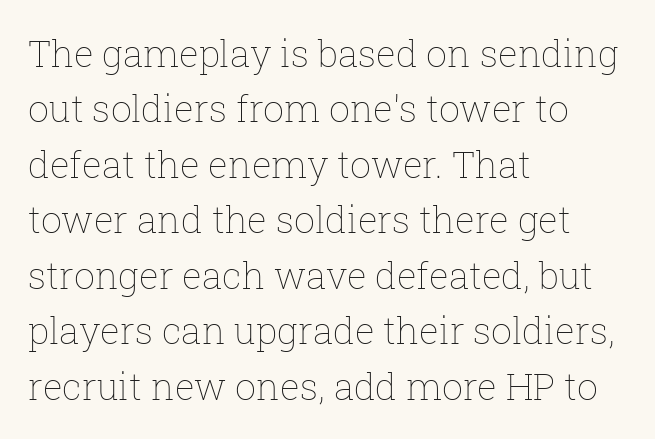
Q: Is the text bold? A: No.
Q: Is the text italic (slanted)? A: No, it is upright.
Q: Is the text underlined? A: No.
Q: How is the paragraph aligned? A: Left-aligned.
Q: Is the spacing between letters normal or unusually wide? A: Normal.
Q: Is the spacing between lines tight, normal or loose? A: Normal.
Q: Width (condensed, normal, or wide)? A: Normal.
Q: Stroke contrast? A: Low.
Q: x-height? A: Medium.
Q: Monospaced? A: No.
